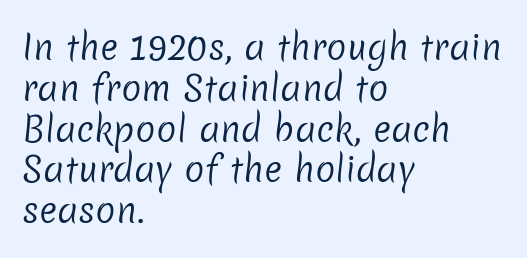
Honestly, there is no underline to notice here at all. Think standard paragraph weight, or any step lighter than that. Leftover space on each line is placed entirely after the last word. Does extra space separate the letters? No, they use regular spacing. Proportional: the letters do not fall into vertical columns. Are there feet on the stems? There aren't — it's a sans.
